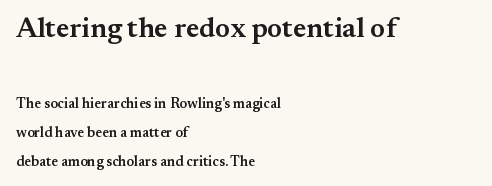
{"serif": "yes", "italic": "no", "bold": "semi", "weight": "semibold", "width": "normal", "stroke_contrast": "medium", "x_height": "small", "monospaced": "no", "underline": "no", "align": "left", "line_spacing": "loose", "line_spacing_ratio": 2.08, "letter_spacing": "normal", "letter_spacing_em": 0.0, "larger_block": "first", "size_ratio": 2.0, "glyph_px": 28}
